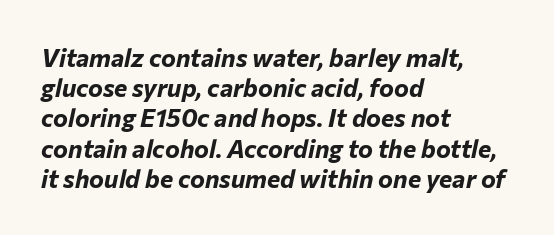
{"italic": "yes", "lean": "right", "slant_degrees": 12, "bold": "yes", "underline": "no", "align": "left", "line_spacing_ratio": 1.21, "letter_spacing": "normal", "letter_spacing_em": 0.0, "glyph_px": 25}
